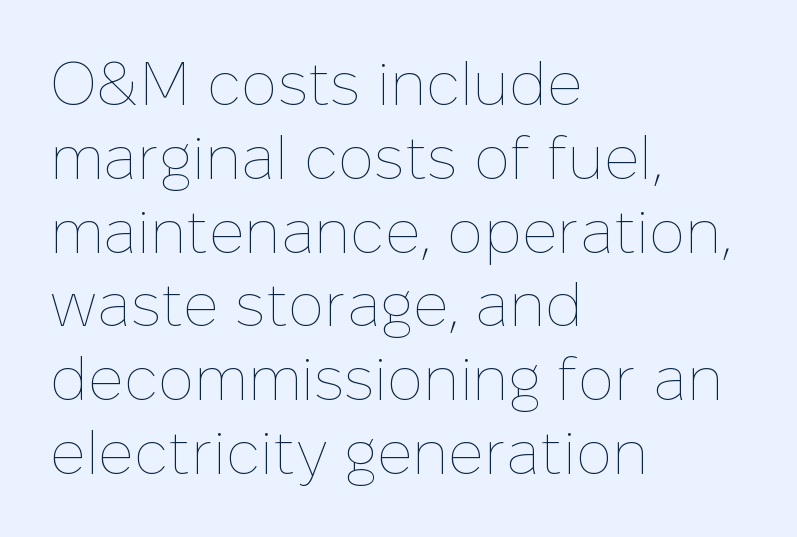
Q: Is the text bold? A: No.
Q: Is the text italic (slanted)? A: No, it is upright.
Q: Is the text underlined? A: No.
Q: How is the paragraph aligned? A: Left-aligned.
Q: Is the spacing between letters normal or unusually wide? A: Normal.
Q: Width (condensed, normal, or wide)? A: Normal.
Q: Stroke contrast? A: Low.
Q: x-height? A: Medium.
Q: Monospaced? A: No.
